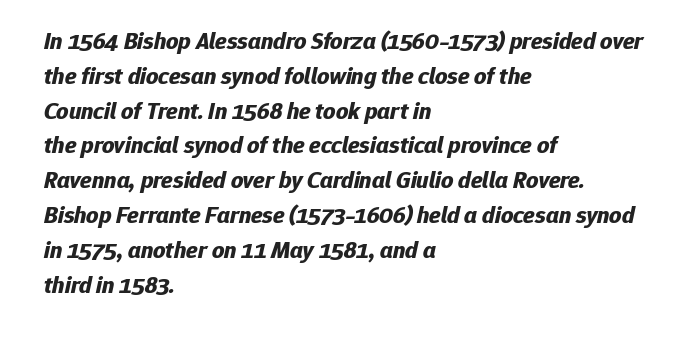
Q: Is the text bold? A: Yes.
Q: Is the text italic (slanted)? A: Yes, it leans right by about 12 degrees.
Q: Is the text underlined? A: No.
Q: How is the paragraph aligned? A: Left-aligned.
Q: Is the spacing between letters normal or unusually wide? A: Normal.
Q: Is the spacing between lines tight, normal or loose? A: Normal.
